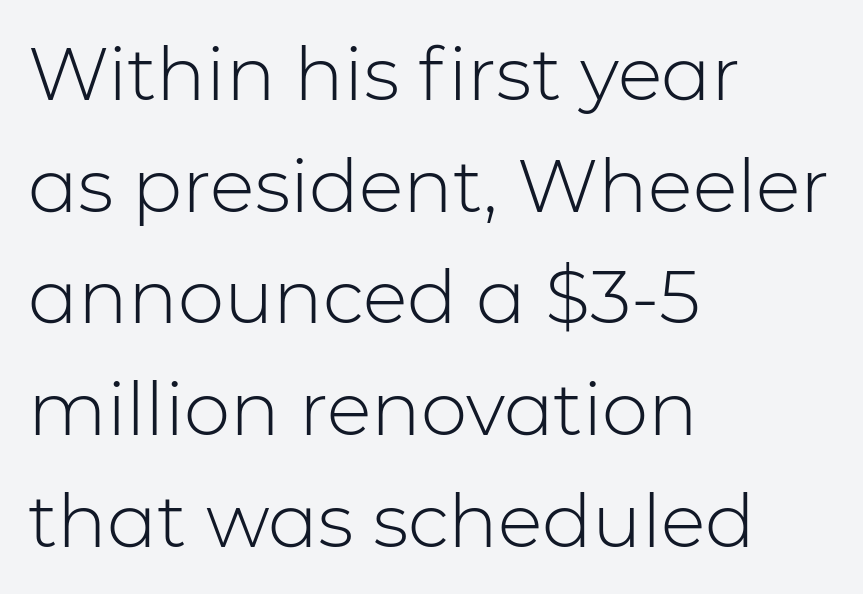
Clear beneath every line of the passage. The ragged edge is on the right, which tells us the setting is flush left. The strokes are not fattened; the text isn't bold. Looks like regular typesetting: each glyph gets only the width it needs.
